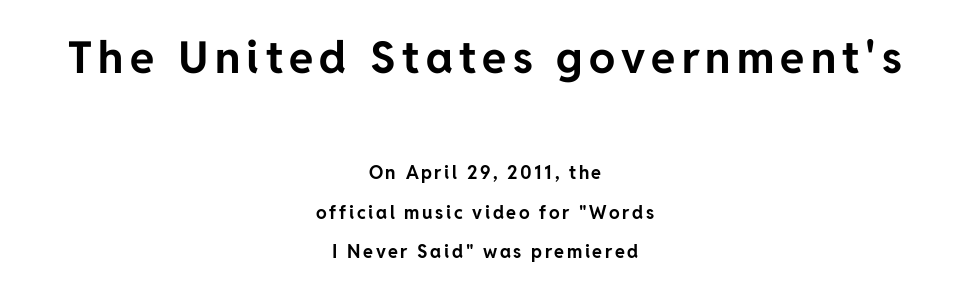
{"serif": "no", "italic": "no", "bold": "yes", "weight": "bold", "width": "normal", "stroke_contrast": "low", "x_height": "medium", "monospaced": "no", "underline": "no", "align": "center", "line_spacing": "loose", "line_spacing_ratio": 2.2, "larger_block": "first", "size_ratio": 2.44, "glyph_px": 44}
